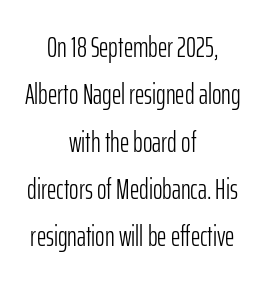
Q: Is the text bold? A: No.
Q: Is the text italic (slanted)? A: No, it is upright.
Q: Is the typeface a serif or a sans-serif typeface? A: Sans-serif.
Q: Is the text underlined? A: No.
Q: How is the paragraph aligned? A: Centered.
Q: Is the spacing between letters normal or unusually wide? A: Normal.
Q: Is the spacing between lines tight, normal or loose? A: Normal.
Q: Width (condensed, normal, or wide)? A: Condensed.
Q: Stroke contrast? A: Low.
Q: x-height? A: Medium.
Q: Monospaced? A: No.
